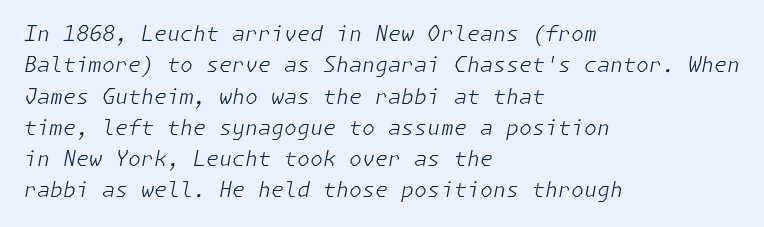
The image shows 21 px text type, italic (leaning right); set left-aligned, normal line spacing (1.49x), normal letter spacing, not underlined.
